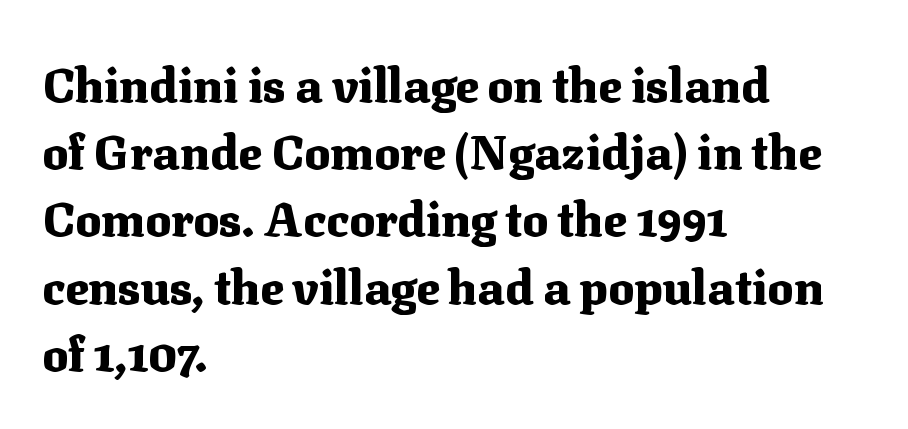
Here the designer chose a conventional face with non-uniform glyph widths. Lines of text with bare space underneath. The vertical gap from one line to the next is medium. Left-aligned paragraph, ragged on the right.
